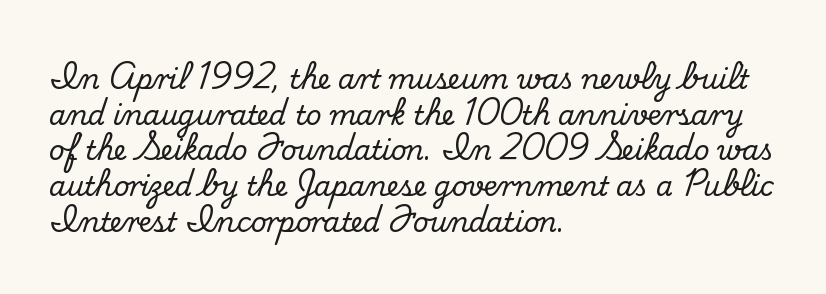
{"underline": "no", "align": "left", "line_spacing": "normal", "line_spacing_ratio": 1.32, "letter_spacing": "normal", "letter_spacing_em": 0.0, "glyph_px": 27}
